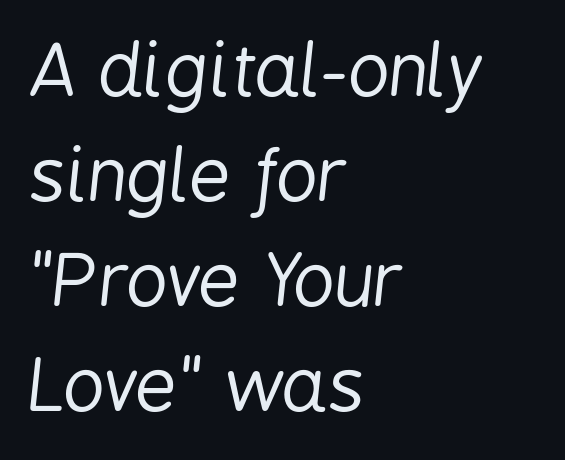
{"italic": "yes", "lean": "right", "slant_degrees": 6, "bold": "no", "weight": "regular", "width": "condensed", "stroke_contrast": "low", "x_height": "medium", "monospaced": "no", "underline": "no", "align": "left", "line_spacing": "normal", "line_spacing_ratio": 1.44, "letter_spacing": "normal", "letter_spacing_em": 0.0, "glyph_px": 73}
